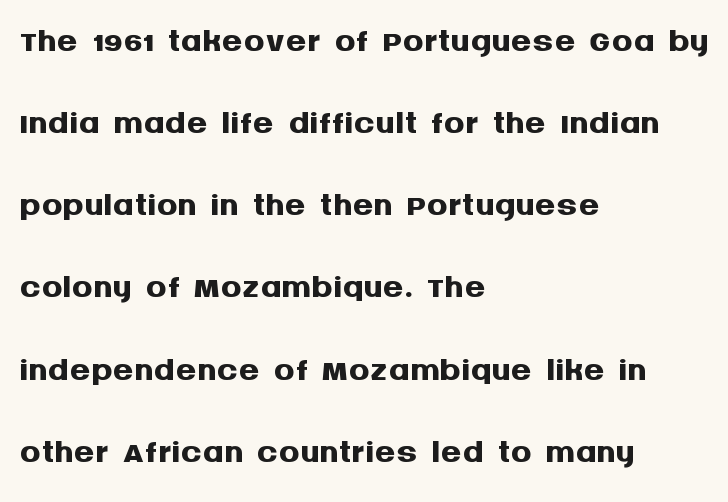
Q: Is the text bold? A: Yes.
Q: Is the text italic (slanted)? A: No, it is upright.
Q: Is the typeface a serif or a sans-serif typeface? A: Sans-serif.
Q: Is the text underlined? A: No.
Q: How is the paragraph aligned? A: Left-aligned.
Q: Is the spacing between letters normal or unusually wide? A: Normal.
Q: Is the spacing between lines tight, normal or loose? A: Normal.
Q: Width (condensed, normal, or wide)? A: Normal.
Q: Stroke contrast? A: Medium.
Q: x-height? A: Large.
Q: Monospaced? A: No.
